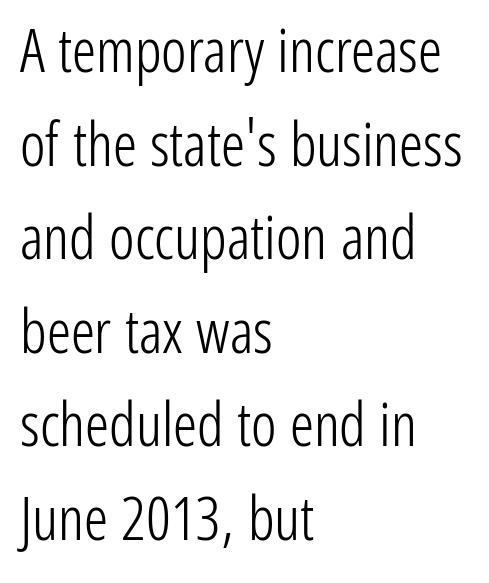
Q: Is the text bold? A: No.
Q: Is the text italic (slanted)? A: No, it is upright.
Q: Is the typeface a serif or a sans-serif typeface? A: Sans-serif.
Q: Is the text underlined? A: No.
Q: How is the paragraph aligned? A: Left-aligned.
Q: Is the spacing between letters normal or unusually wide? A: Normal.
Q: Is the spacing between lines tight, normal or loose? A: Normal.
Q: Width (condensed, normal, or wide)? A: Condensed.
Q: Stroke contrast? A: Low.
Q: x-height? A: Medium.
Q: Monospaced? A: No.
